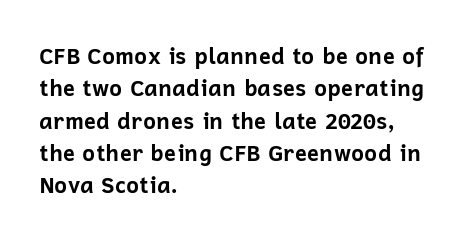
The image shows 22 px bold type, upright; set left-aligned, normal line spacing (1.47x), normal letter spacing, not underlined.
